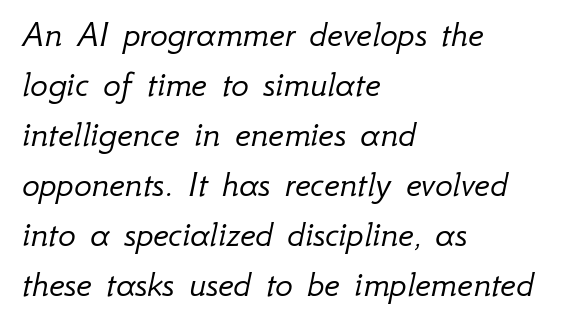
The image shows 37 px light type, italic (leaning right); set left-aligned, normal line spacing (1.35x), normal letter spacing, not underlined; low stroke contrast and a small x-height.
